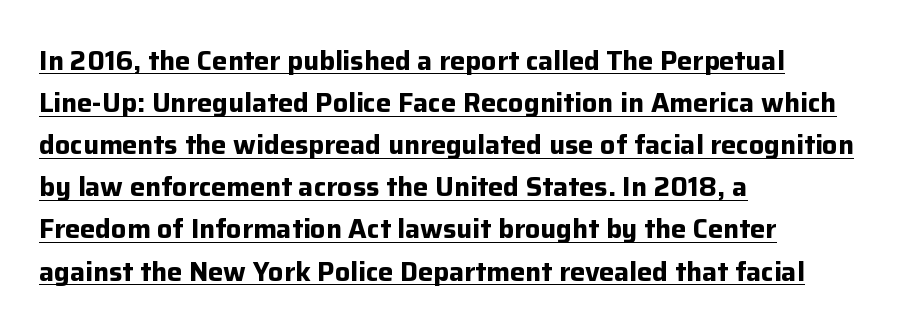
The image shows 27 px bold type, upright; set left-aligned, normal line spacing (1.56x), normal letter spacing, underlined.
